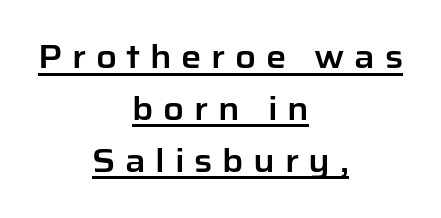
There is plenty of visible air inserted between adjacent glyphs. These lines are rendered in a variable-pitch font. Characters remain perfectly vertical along every line. The typeface chosen for these lines omits serifs.
